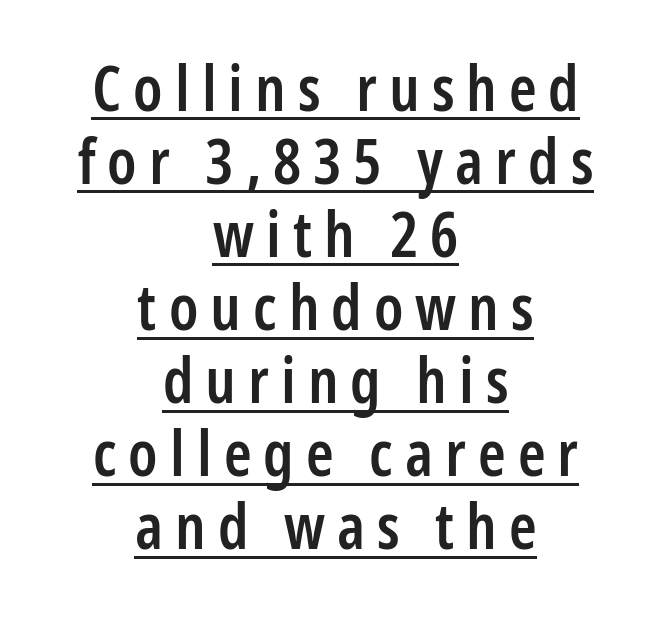
The image shows 63 px semibold, condensed sans-serif type, upright; set centered, line spacing 1.16x, underlined; low stroke contrast and a medium x-height.
